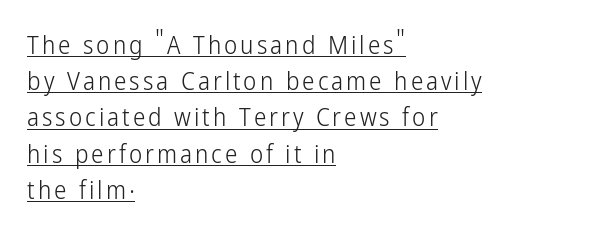
Q: Is the text bold? A: No.
Q: Is the text italic (slanted)? A: No, it is upright.
Q: Is the text underlined? A: Yes.
Q: How is the paragraph aligned? A: Left-aligned.
Q: Is the spacing between lines tight, normal or loose? A: Normal.
